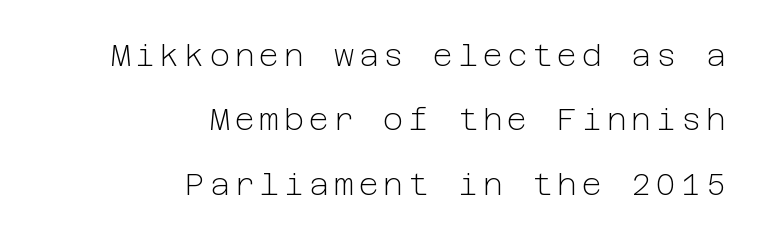
The designer went with a sans here, leaving each stem footless. The typesetter chose a ragged-left arrangement here. Nobody drew a line under any word here. No extra ink here — the face is not bold. The letters stand straight up with perfectly vertical stems.
